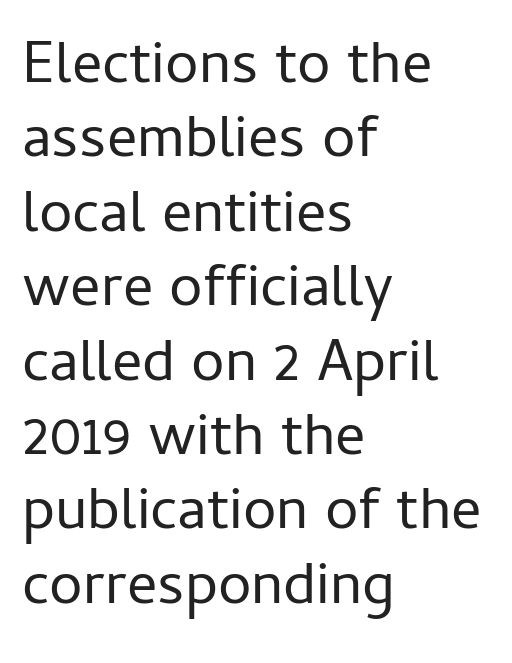
The image shows 60 px regular-weight sans-serif type, upright; set left-aligned, line spacing 1.24x, normal letter spacing, not underlined; low stroke contrast and a medium x-height.
